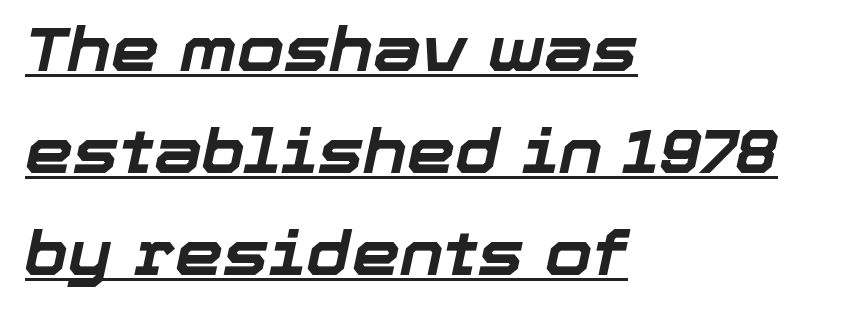
The image shows 61 px bold type, italic (leaning right); set left-aligned, normal line spacing (1.67x), normal letter spacing, underlined; low stroke contrast and a medium x-height.
